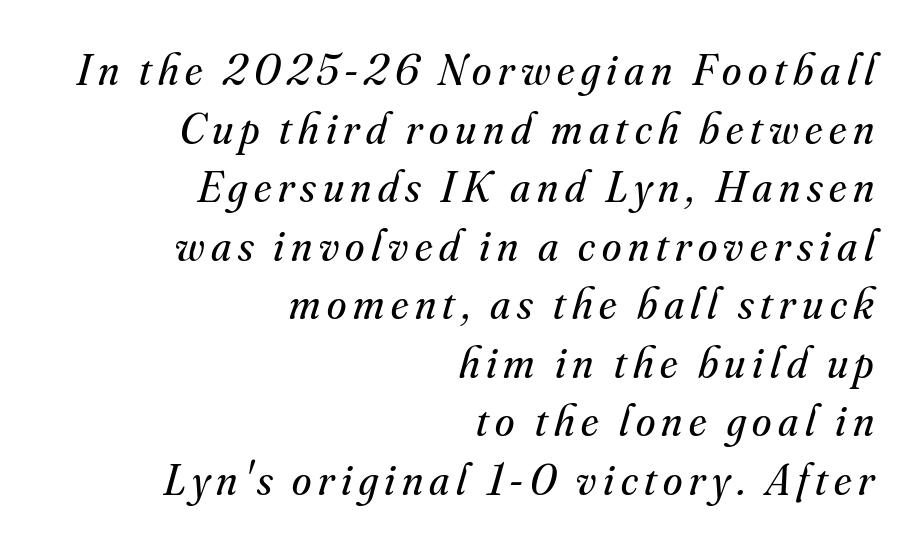
{"serif": "yes", "italic": "yes", "lean": "right", "slant_degrees": 16, "bold": "no", "weight": "regular", "width": "normal", "stroke_contrast": "medium", "x_height": "small", "monospaced": "no", "underline": "no", "align": "right", "line_spacing": "normal", "line_spacing_ratio": 1.33, "glyph_px": 44}
